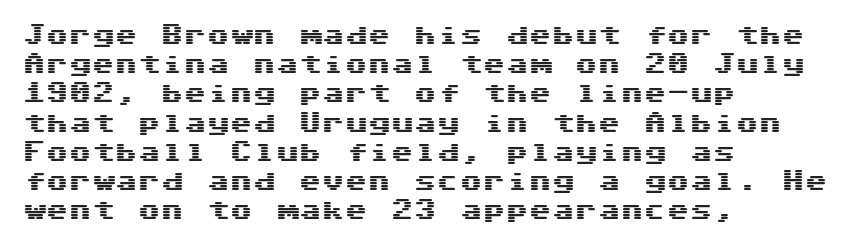
{"italic": "no", "underline": "no", "align": "left", "line_spacing": "normal", "line_spacing_ratio": 1.27, "letter_spacing": "normal", "letter_spacing_em": 0.0, "glyph_px": 23}
